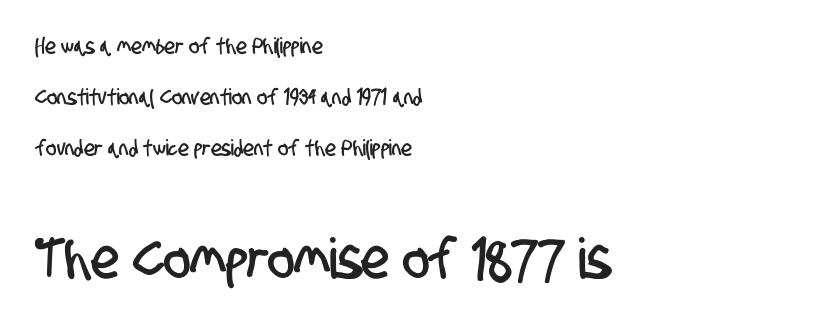
Think of a printed novel: that variable character pitch is what you see here. The line texture is even and compact thanks to regular tracking. Left-aligned paragraph, ragged on the right. Here the second block reads like a headline and the first like body copy.
